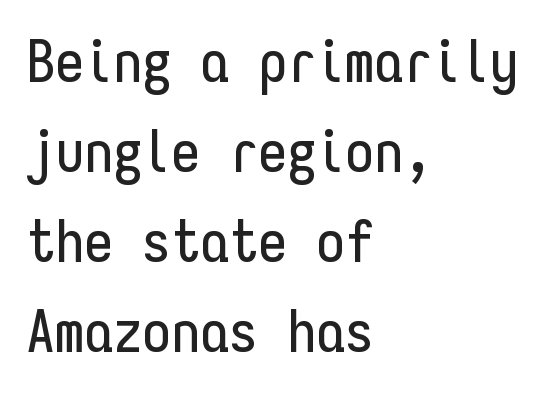
The image shows 58 px condensed sans-serif type, upright, monospaced; set left-aligned, normal line spacing (1.55x), normal letter spacing, not underlined; low stroke contrast and a medium x-height.
